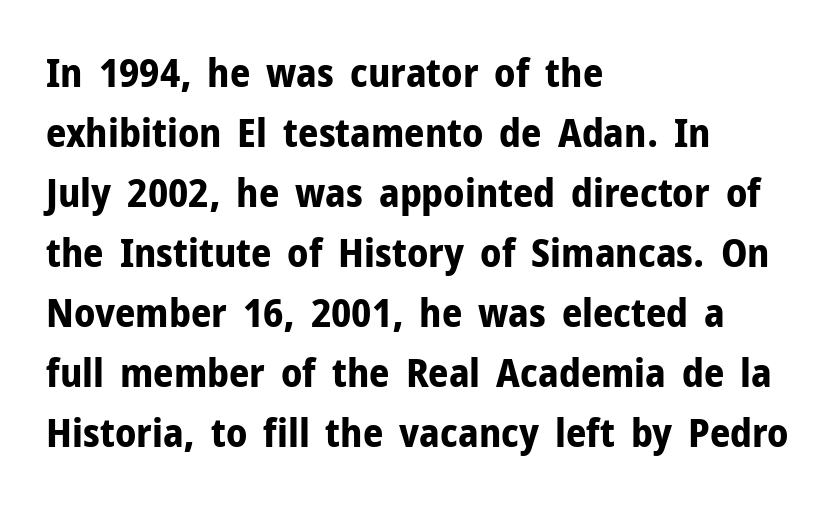
{"serif": "no", "italic": "no", "bold": "yes", "weight": "bold", "width": "normal", "stroke_contrast": "low", "x_height": "medium", "monospaced": "no", "underline": "no", "align": "left", "line_spacing": "normal", "line_spacing_ratio": 1.5, "letter_spacing": "normal", "letter_spacing_em": 0.0, "glyph_px": 40}
